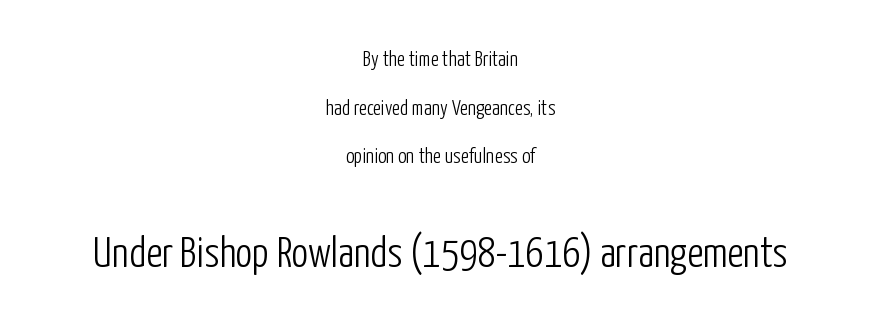
{"serif": "no", "italic": "no", "bold": "no", "weight": "light", "width": "condensed", "stroke_contrast": "low", "x_height": "medium", "monospaced": "no", "underline": "no", "align": "center", "line_spacing": "loose", "line_spacing_ratio": 2.32, "letter_spacing": "normal", "letter_spacing_em": 0.0, "larger_block": "second", "size_ratio": 2.0, "glyph_px": 42}
